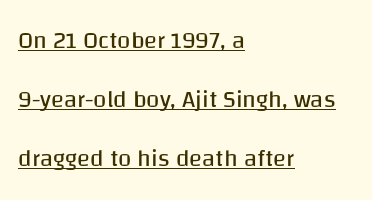
{"italic": "no", "bold": "no", "underline": "yes", "align": "left", "line_spacing": "loose", "line_spacing_ratio": 2.46, "letter_spacing": "normal", "letter_spacing_em": 0.0, "glyph_px": 24}
